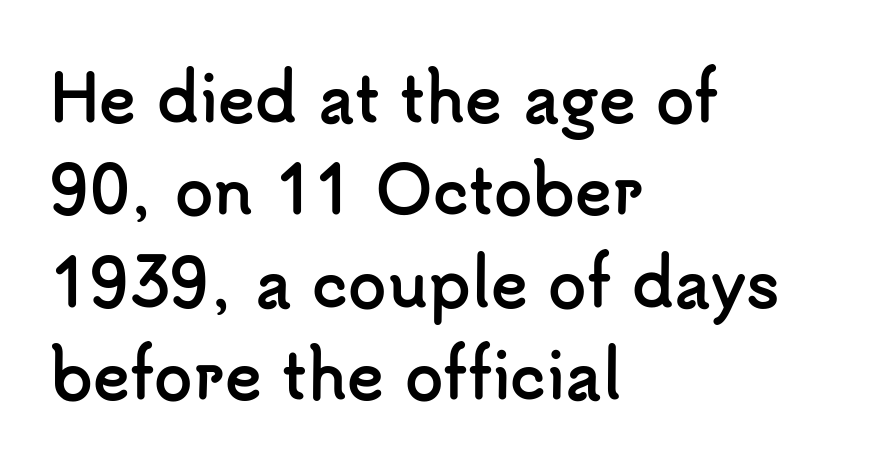
Q: Is the text bold? A: Yes.
Q: Is the text italic (slanted)? A: No, it is upright.
Q: Is the typeface a serif or a sans-serif typeface? A: Sans-serif.
Q: Is the text underlined? A: No.
Q: How is the paragraph aligned? A: Left-aligned.
Q: Is the spacing between letters normal or unusually wide? A: Normal.
Q: Is the spacing between lines tight, normal or loose? A: Normal.
Q: Width (condensed, normal, or wide)? A: Normal.
Q: Stroke contrast? A: Low.
Q: x-height? A: Small.
Q: Monospaced? A: No.
